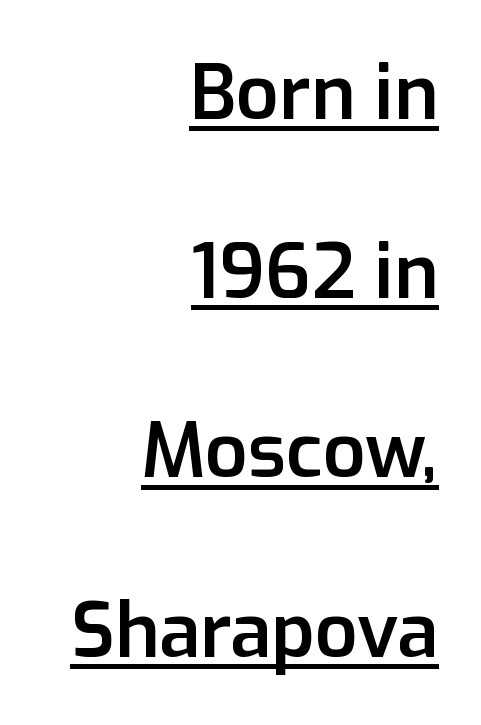
{"serif": "no", "italic": "no", "bold": "semi", "weight": "semibold", "width": "normal", "stroke_contrast": "low", "x_height": "medium", "monospaced": "no", "underline": "yes", "align": "right", "line_spacing": "loose", "line_spacing_ratio": 2.39, "letter_spacing": "normal", "letter_spacing_em": 0.0, "glyph_px": 75}
